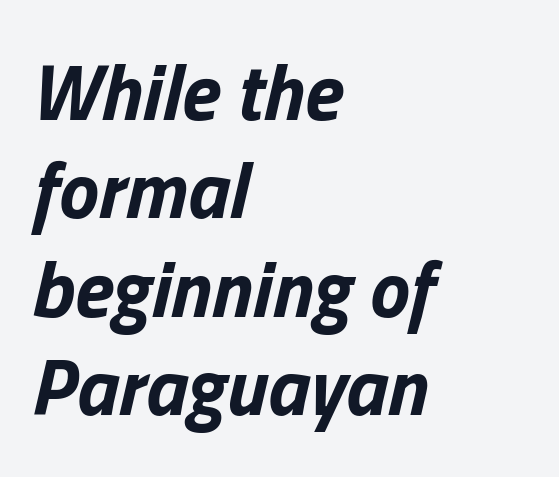
Q: Is the text bold? A: Yes.
Q: Is the text italic (slanted)? A: Yes, it leans right by about 13 degrees.
Q: Is the text underlined? A: No.
Q: How is the paragraph aligned? A: Left-aligned.
Q: Is the spacing between letters normal or unusually wide? A: Normal.
Q: Width (condensed, normal, or wide)? A: Normal.
Q: Stroke contrast? A: Low.
Q: x-height? A: Medium.
Q: Monospaced? A: No.
